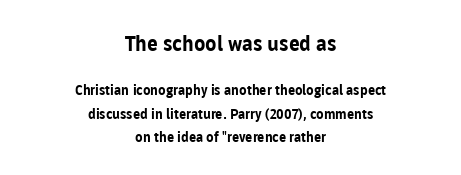
Leftover space on each line is divided equally before and after the words. Words appear dense and cohesive because spacing is normal. Bold? Absolutely — the strokes are thick and heavy. Whoever set this chose a conventional vertical rhythm. Look at the glyph heights: the upper group is clearly the bigger setting.
